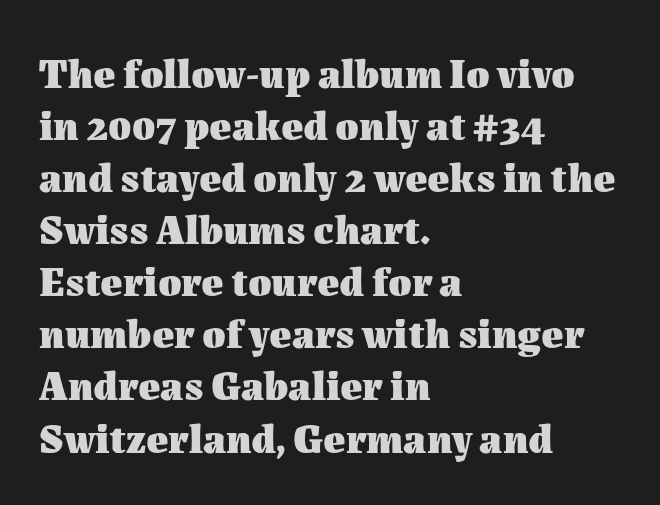
{"italic": "no", "bold": "yes", "weight": "heavy", "width": "normal", "stroke_contrast": "medium", "x_height": "medium", "monospaced": "no", "underline": "no", "align": "left", "line_spacing_ratio": 1.24, "letter_spacing": "normal", "letter_spacing_em": 0.0, "glyph_px": 42}
